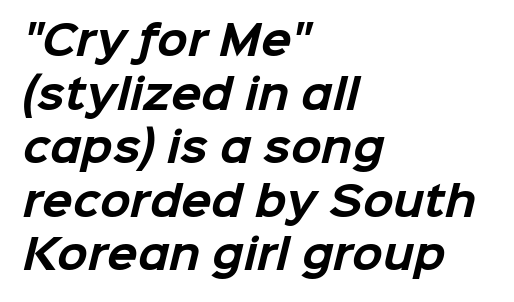
The image shows 40 px bold sans-serif type; set left-aligned, normal line spacing (1.34x), normal letter spacing, not underlined; low stroke contrast and a medium x-height.
